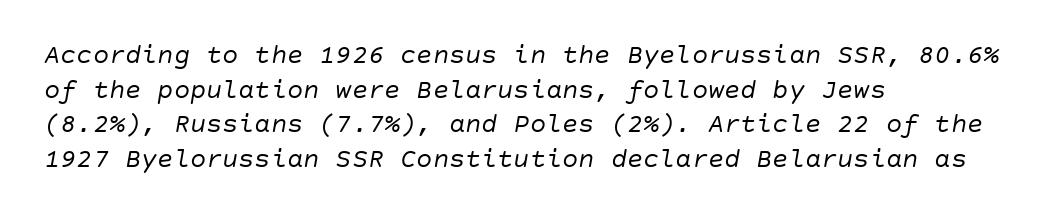
The image shows 27 px text type, italic (leaning right); set left-aligned, normal line spacing (1.28x), normal letter spacing, not underlined.
